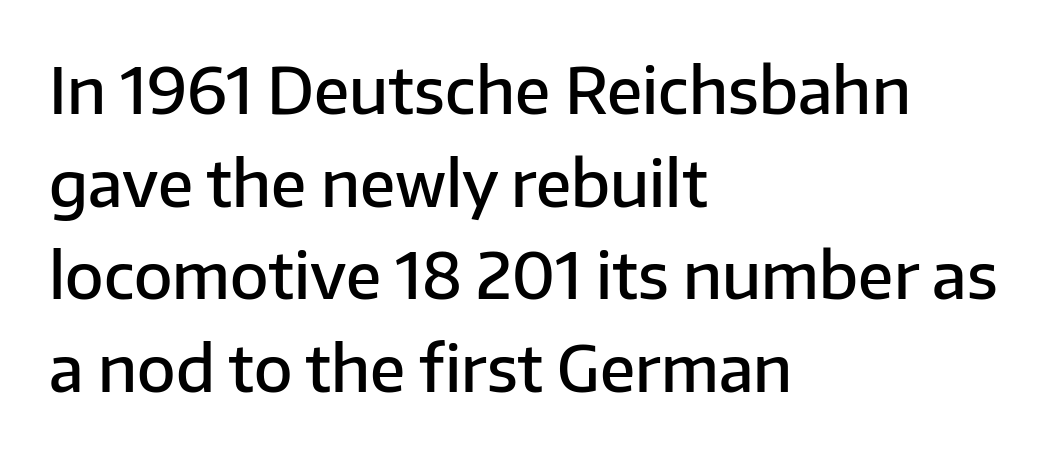
Vertical strokes here are truly vertical. Here the glyphs are tracked normally, forming tight word shapes. Moderately thickened strokes mark this as semibold type. The face used here is proportionally spaced, like ordinary book or web type.
